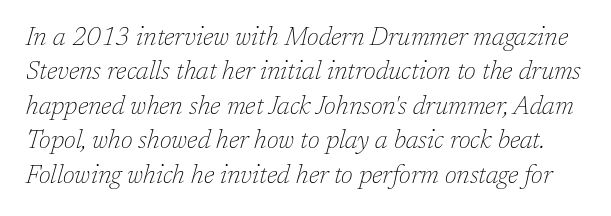
{"italic": "yes", "lean": "right", "slant_degrees": 17, "bold": "no", "underline": "no", "line_spacing": "normal", "line_spacing_ratio": 1.38, "letter_spacing": "normal", "letter_spacing_em": 0.0, "glyph_px": 25}
